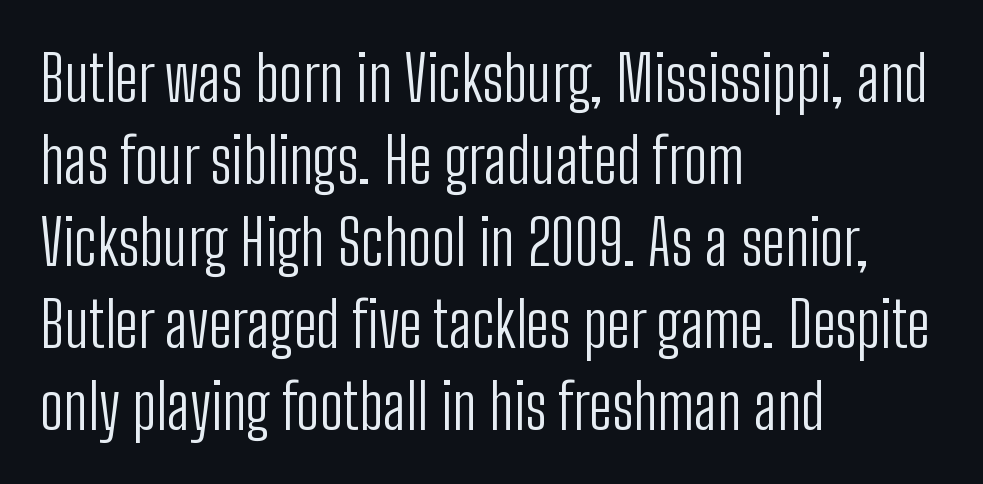
{"serif": "no", "italic": "no", "bold": "no", "weight": "light", "width": "condensed", "stroke_contrast": "low", "x_height": "medium", "monospaced": "no", "underline": "no", "align": "left", "line_spacing": "normal", "line_spacing_ratio": 1.3, "letter_spacing": "normal", "letter_spacing_em": 0.0, "glyph_px": 63}
